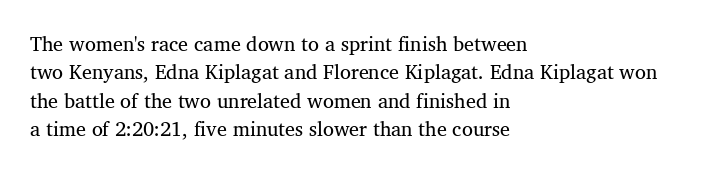
The image shows 20 px text type; set left-aligned, normal line spacing (1.42x), normal letter spacing, not underlined.
